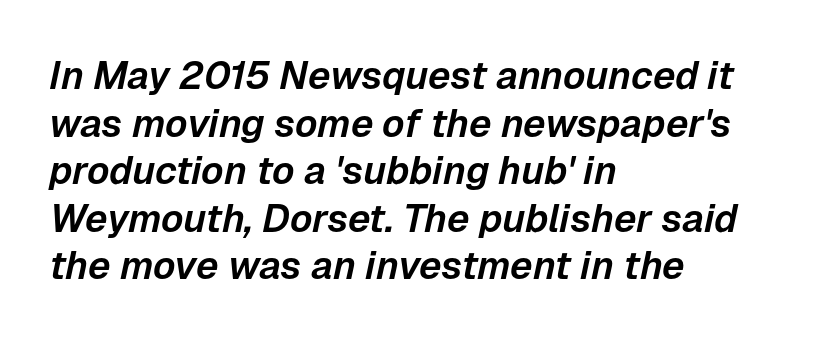
When letters slant like this, we call the style italic. Spacing verdict: proportional, widths tailored to each character. A typesetter would call this zero additional tracking. The compositor pushed each line to the left boundary.
